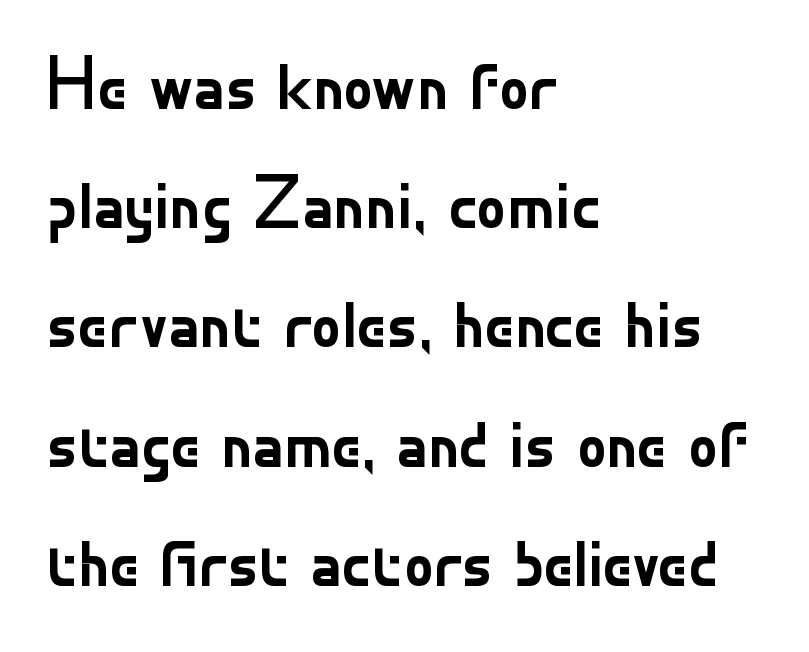
{"serif": "no", "italic": "no", "bold": "no", "weight": "regular", "width": "normal", "stroke_contrast": "low", "x_height": "small", "monospaced": "no", "underline": "no", "align": "left", "line_spacing": "normal", "line_spacing_ratio": 1.59, "letter_spacing": "normal", "letter_spacing_em": 0.0, "glyph_px": 75}
